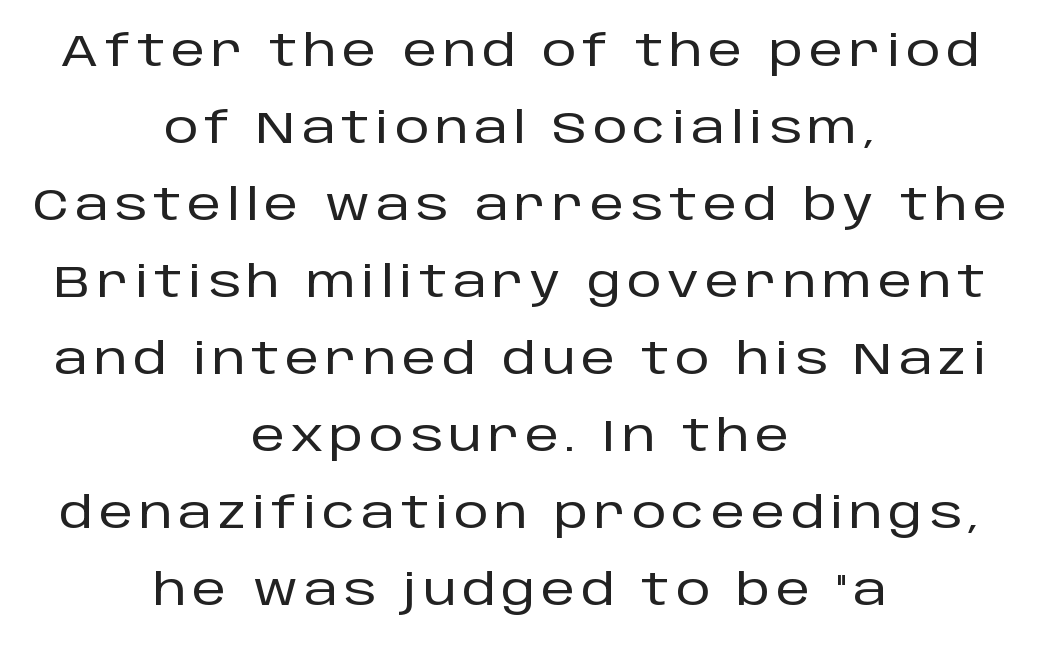
{"serif": "no", "italic": "no", "width": "normal", "stroke_contrast": "low", "x_height": "large", "monospaced": "no", "underline": "no", "align": "center", "line_spacing_ratio": 1.79, "glyph_px": 43}
